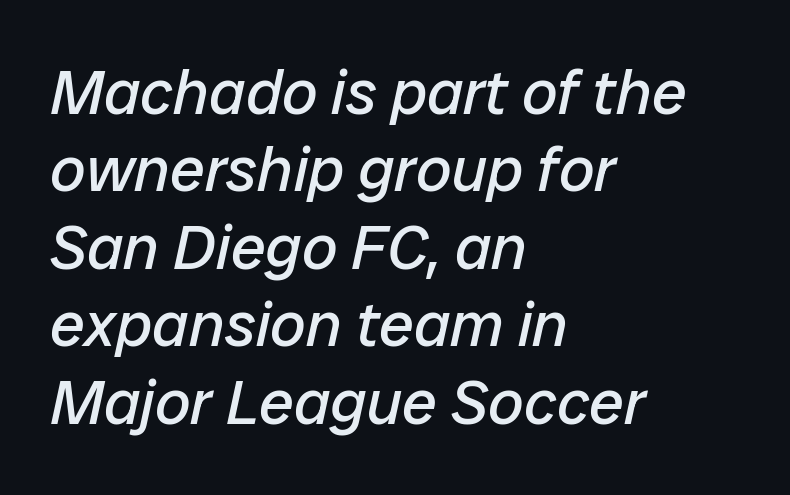
Q: Is the text bold? A: No.
Q: Is the text italic (slanted)? A: Yes, it leans right by about 12 degrees.
Q: Is the text underlined? A: No.
Q: How is the paragraph aligned? A: Left-aligned.
Q: Is the spacing between letters normal or unusually wide? A: Normal.
Q: Width (condensed, normal, or wide)? A: Normal.
Q: Stroke contrast? A: Low.
Q: x-height? A: Medium.
Q: Monospaced? A: No.
